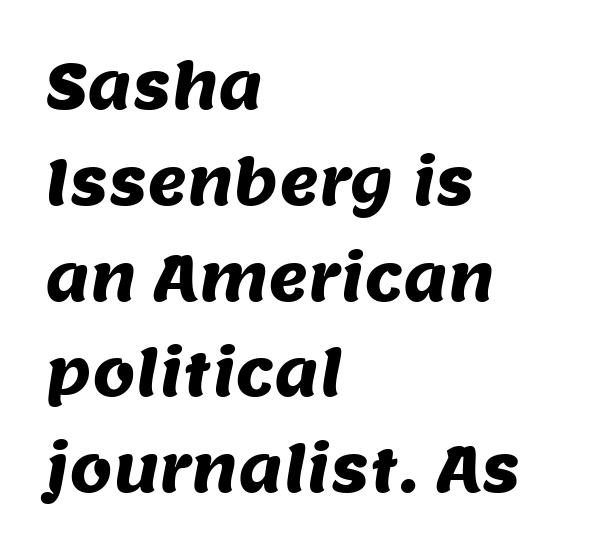
{"serif": "no", "width": "normal", "stroke_contrast": "medium", "x_height": "large", "monospaced": "no", "underline": "no", "align": "left", "line_spacing": "normal", "line_spacing_ratio": 1.57, "letter_spacing": "normal", "letter_spacing_em": 0.0, "glyph_px": 61}
